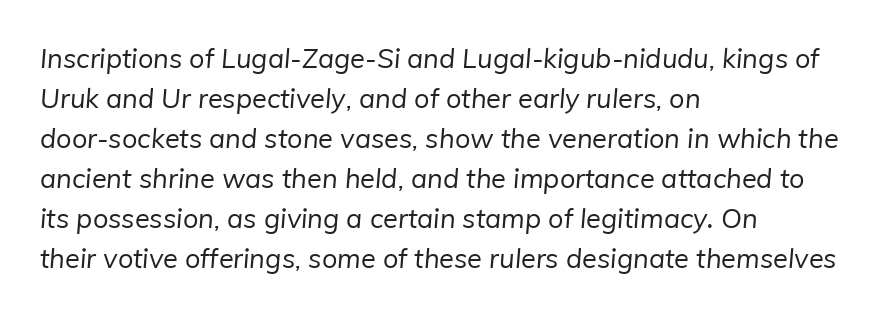
{"bold": "no", "underline": "no", "align": "left", "line_spacing": "normal", "line_spacing_ratio": 1.48, "letter_spacing": "normal", "letter_spacing_em": 0.0, "glyph_px": 27}
